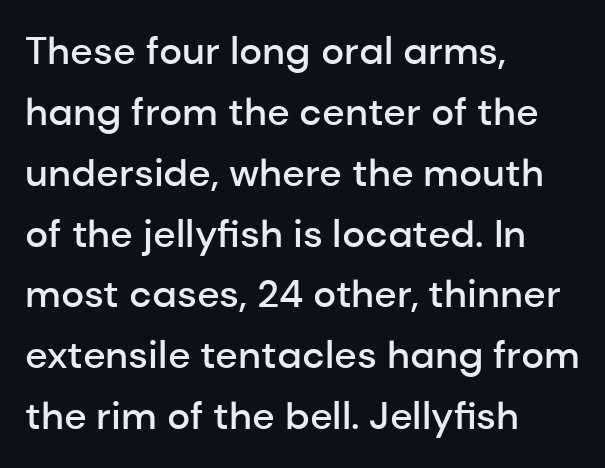
{"serif": "no", "italic": "no", "bold": "semi", "weight": "semibold", "width": "normal", "stroke_contrast": "low", "x_height": "medium", "monospaced": "no", "underline": "no", "align": "left", "line_spacing": "normal", "line_spacing_ratio": 1.56, "letter_spacing": "normal", "letter_spacing_em": 0.0, "glyph_px": 39}
